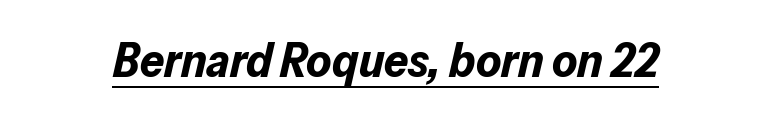
Observe the lean: these are italic letterforms. The passage shown is typed in a proportional face where columns would drift. Honestly, the underline is the first thing you notice here. Default kerning and tracking; the words read as compact shapes. Heavy, bold letterforms.
